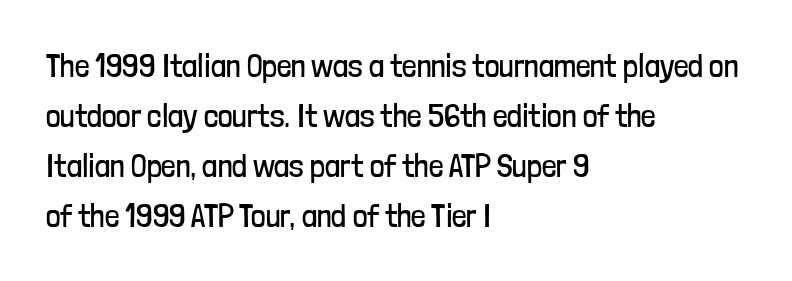
Type without underlining. The letters sit at their default tracking, neither squeezed nor spread. Each line starts at the same left margin while the right side varies. Letters have the restrained weight of plain body copy at most. A typesetter would call this proportional, since set widths differ per character. Each letter's strokes conclude bluntly, with no projecting serifs.
